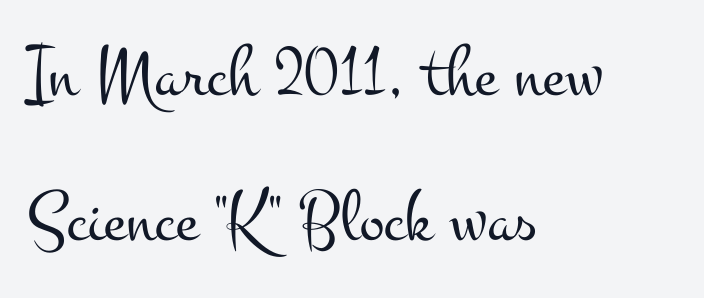
{"bold": "no", "weight": "light", "width": "wide", "stroke_contrast": "medium", "x_height": "small", "monospaced": "no", "underline": "no", "align": "left", "line_spacing": "loose", "line_spacing_ratio": 1.96, "letter_spacing": "normal", "letter_spacing_em": 0.0, "glyph_px": 74}
